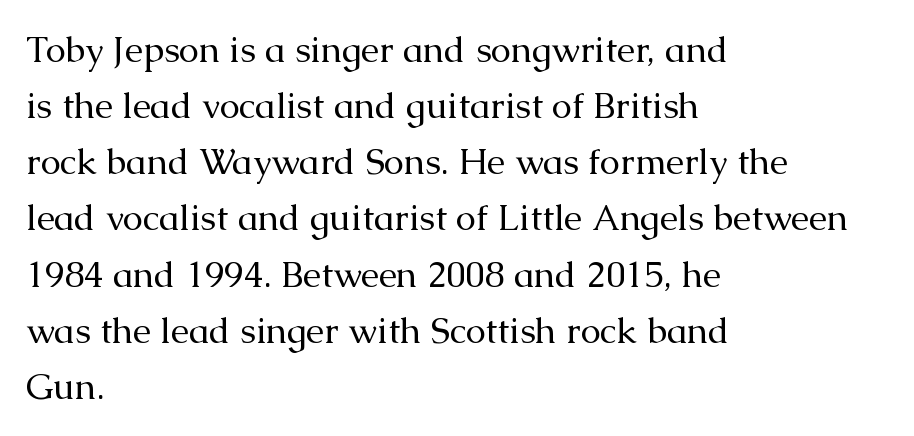
{"serif": "yes", "italic": "no", "bold": "no", "weight": "regular", "width": "normal", "stroke_contrast": "medium", "x_height": "medium", "monospaced": "no", "underline": "no", "align": "left", "line_spacing": "normal", "line_spacing_ratio": 1.56, "letter_spacing": "normal", "letter_spacing_em": 0.0, "glyph_px": 36}
